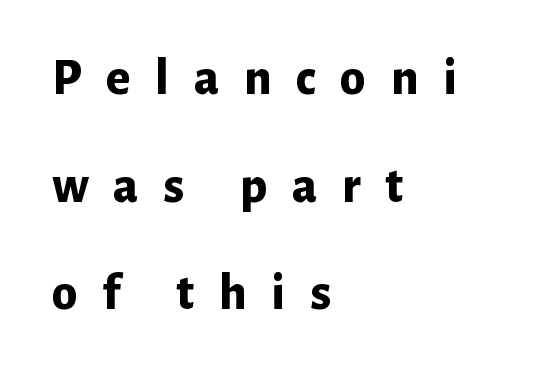
{"serif": "no", "italic": "no", "bold": "yes", "weight": "bold", "width": "normal", "stroke_contrast": "low", "x_height": "medium", "monospaced": "no", "underline": "no", "align": "left", "line_spacing": "loose", "line_spacing_ratio": 2.07, "letter_spacing": "wide", "letter_spacing_em": 0.47, "glyph_px": 52}
